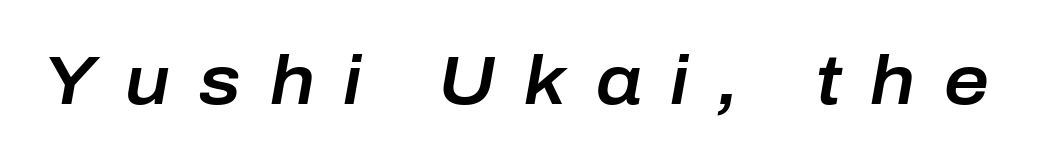
Q: Is the text italic (slanted)? A: Yes, it leans right by about 10 degrees.
Q: Is the text underlined? A: No.
Q: Is the spacing between letters normal or unusually wide? A: Unusually wide.
Q: Width (condensed, normal, or wide)? A: Normal.
Q: Stroke contrast? A: Low.
Q: x-height? A: Medium.
Q: Monospaced? A: No.
